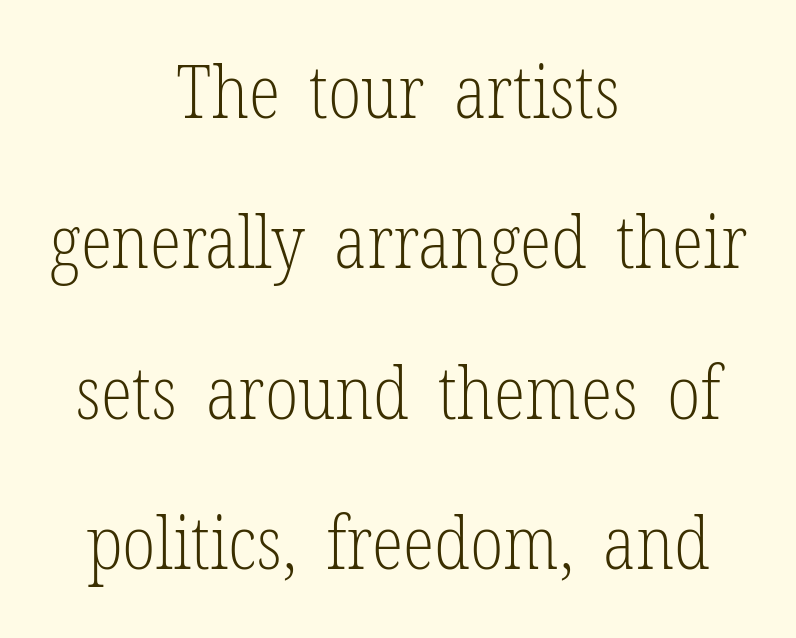
This rendering employs a face with finishing strokes, i.e., a serif. The type sits square on the baseline with zero lean. The line texture is even and compact thanks to regular tracking. Any mark beneath the type? The region is blank.
